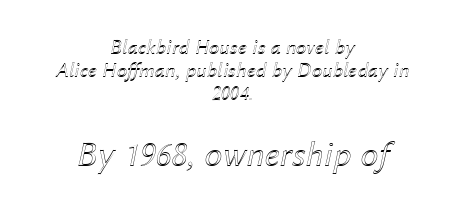
Q: Is the text italic (slanted)? A: Yes, it leans right by about 12 degrees.
Q: Is the text underlined? A: No.
Q: How is the paragraph aligned? A: Centered.
Q: Is the spacing between letters normal or unusually wide? A: Normal.
Q: Is the spacing between lines tight, normal or loose? A: Tight.
Q: Which block of text is set in a larger size, the first (top) or the second (bottom)? A: The second (bottom) one.
Q: Width (condensed, normal, or wide)? A: Normal.
Q: x-height? A: Medium.
Q: Monospaced? A: No.
